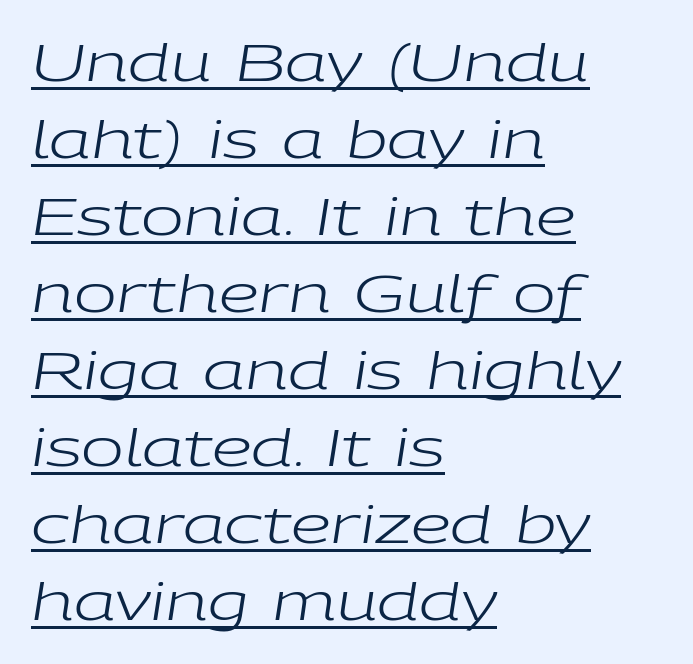
{"italic": "yes", "lean": "right", "slant_degrees": 9, "bold": "no", "weight": "regular", "width": "wide", "stroke_contrast": "low", "x_height": "medium", "monospaced": "no", "underline": "yes", "align": "left", "line_spacing": "normal", "line_spacing_ratio": 1.51, "letter_spacing": "normal", "letter_spacing_em": 0.0, "glyph_px": 51}
